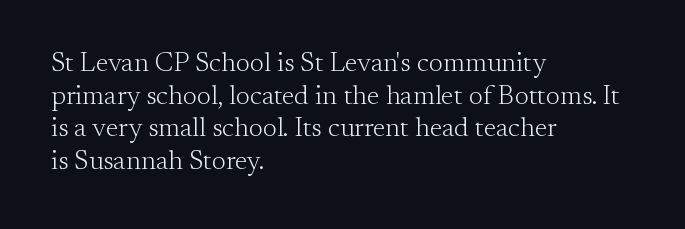
What stands out about the letter spacing? Nothing — it is the standard amount. This is not heavy type; no bold has been used. Just letters on the line, the space beneath them empty. Notice how the stems are strictly vertical — no italics here. This rendering uses left alignment, leaving the right contour irregular.
